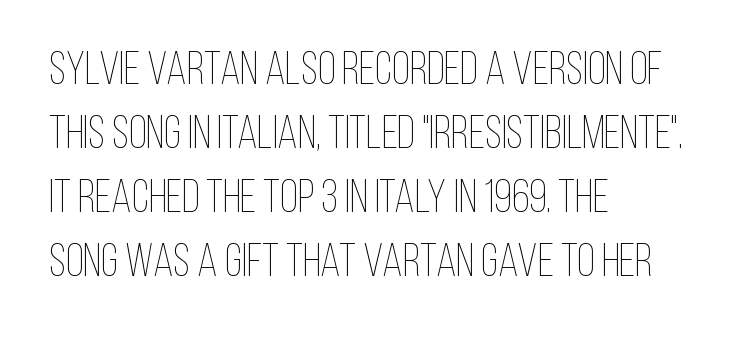
{"italic": "no", "bold": "no", "weight": "thin", "width": "condensed", "stroke_contrast": "low", "x_height": "large", "monospaced": "no", "underline": "no", "align": "left", "line_spacing": "normal", "line_spacing_ratio": 1.39, "letter_spacing": "normal", "letter_spacing_em": 0.0, "glyph_px": 46}
